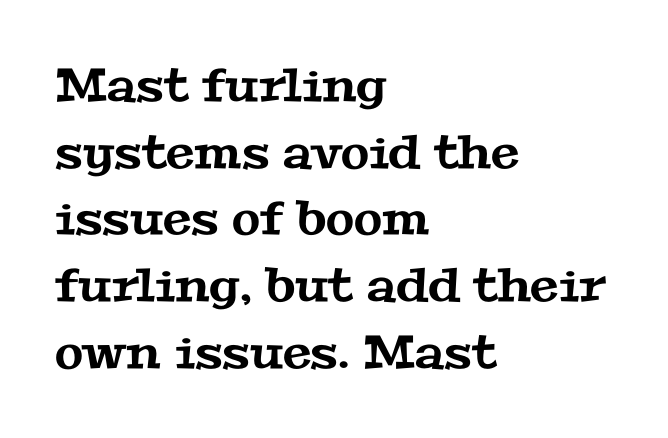
{"serif": "yes", "width": "wide", "stroke_contrast": "medium", "x_height": "medium", "monospaced": "no", "underline": "no", "align": "left", "line_spacing": "normal", "line_spacing_ratio": 1.45, "letter_spacing": "normal", "letter_spacing_em": 0.0, "glyph_px": 46}
